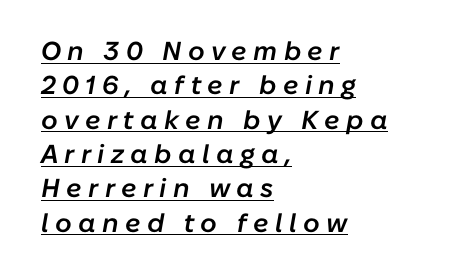
{"italic": "yes", "lean": "right", "slant_degrees": 10, "bold": "semi", "underline": "yes", "align": "left", "line_spacing": "normal", "line_spacing_ratio": 1.32, "letter_spacing": "wide", "letter_spacing_em": 0.24, "glyph_px": 26}
